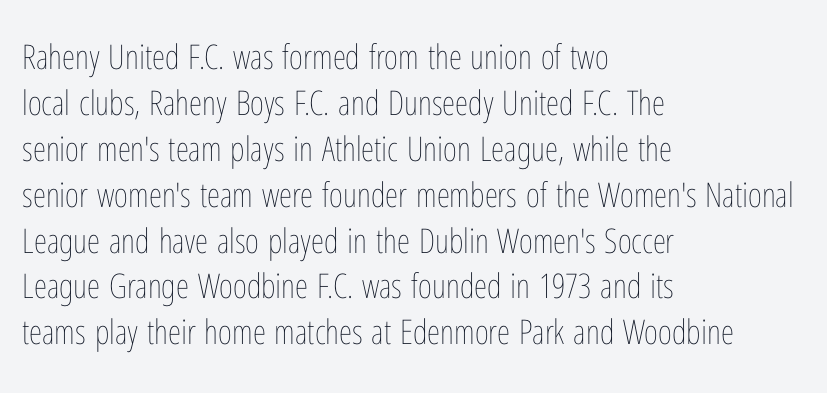
Q: Is the text bold? A: No.
Q: Is the text italic (slanted)? A: No, it is upright.
Q: Is the text underlined? A: No.
Q: How is the paragraph aligned? A: Left-aligned.
Q: Is the spacing between letters normal or unusually wide? A: Normal.
Q: Is the spacing between lines tight, normal or loose? A: Normal.
Q: Width (condensed, normal, or wide)? A: Condensed.
Q: Stroke contrast? A: Low.
Q: x-height? A: Medium.
Q: Monospaced? A: No.
